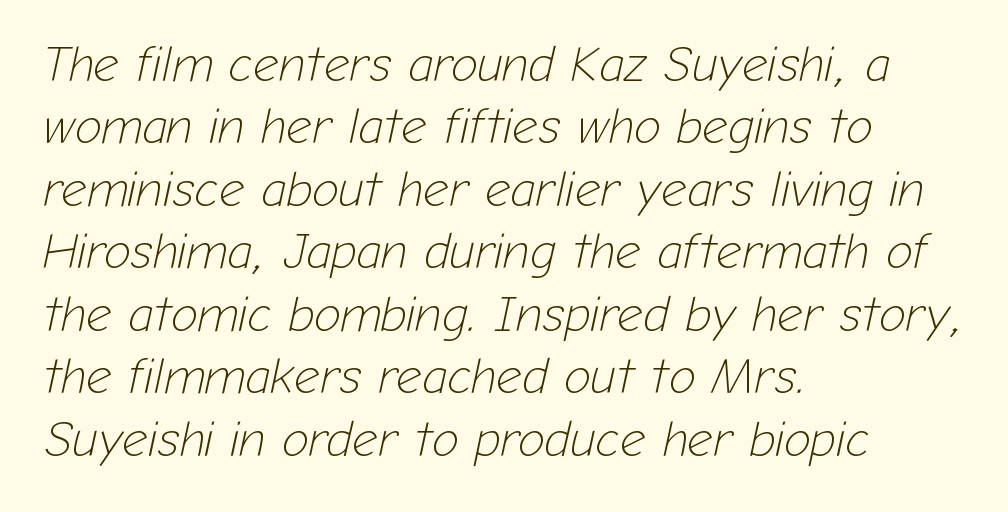
{"italic": "yes", "lean": "right", "slant_degrees": 12, "bold": "no", "weight": "light", "width": "normal", "stroke_contrast": "low", "x_height": "medium", "monospaced": "no", "underline": "no", "align": "left", "line_spacing": "normal", "line_spacing_ratio": 1.25, "letter_spacing": "normal", "letter_spacing_em": 0.0, "glyph_px": 50}
